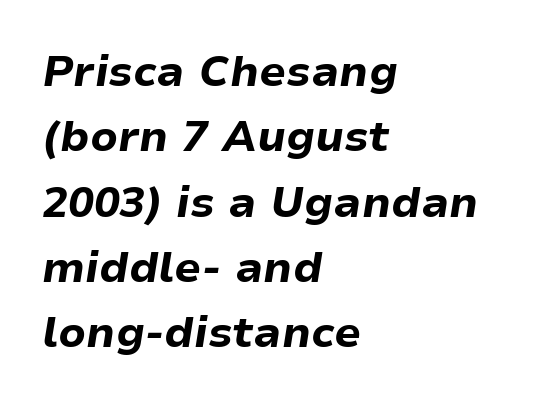
The image shows 43 px bold type, italic (leaning right); set left-aligned, normal line spacing (1.52x), normal letter spacing, not underlined; low stroke contrast and a medium x-height.
